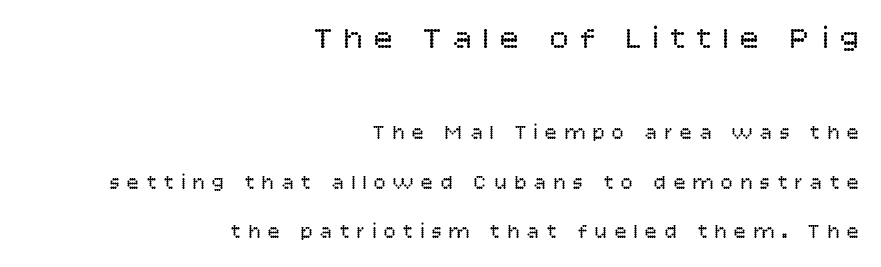
{"serif": "no", "italic": "no", "bold": "no", "weight": "regular", "width": "normal", "stroke_contrast": "low", "x_height": "large", "monospaced": "no", "underline": "no", "align": "right", "line_spacing": "loose", "line_spacing_ratio": 2.34, "letter_spacing": "wide", "letter_spacing_em": 0.33, "larger_block": "first", "size_ratio": 1.52, "glyph_px": 32}
